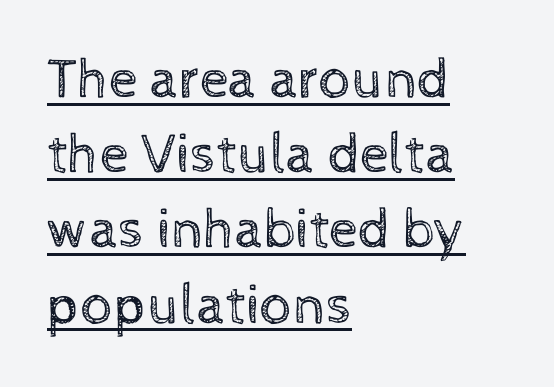
Q: Is the text bold? A: No.
Q: Is the text italic (slanted)? A: No, it is upright.
Q: Is the text underlined? A: Yes.
Q: How is the paragraph aligned? A: Left-aligned.
Q: Is the spacing between letters normal or unusually wide? A: Normal.
Q: Is the spacing between lines tight, normal or loose? A: Normal.
Q: Width (condensed, normal, or wide)? A: Normal.
Q: x-height? A: Medium.
Q: Monospaced? A: No.
